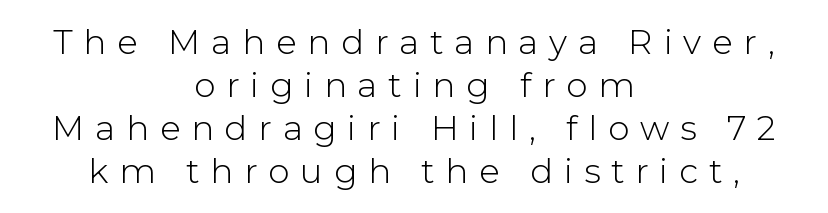
The image shows 34 px light sans-serif type, upright; set centered, normal line spacing (1.26x), unusually wide letter spacing (+0.32 em), not underlined; low stroke contrast and a medium x-height.
